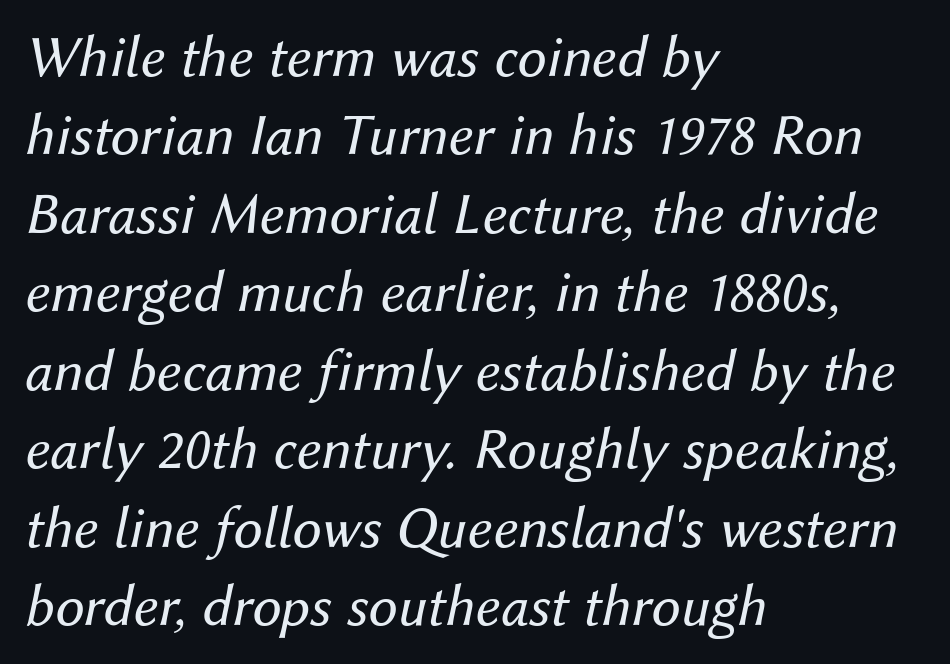
Q: Is the text bold? A: No.
Q: Is the text italic (slanted)? A: Yes, it leans right by about 12 degrees.
Q: Is the text underlined? A: No.
Q: How is the paragraph aligned? A: Left-aligned.
Q: Is the spacing between letters normal or unusually wide? A: Normal.
Q: Is the spacing between lines tight, normal or loose? A: Normal.
Q: Width (condensed, normal, or wide)? A: Normal.
Q: Stroke contrast? A: Medium.
Q: x-height? A: Medium.
Q: Monospaced? A: No.
